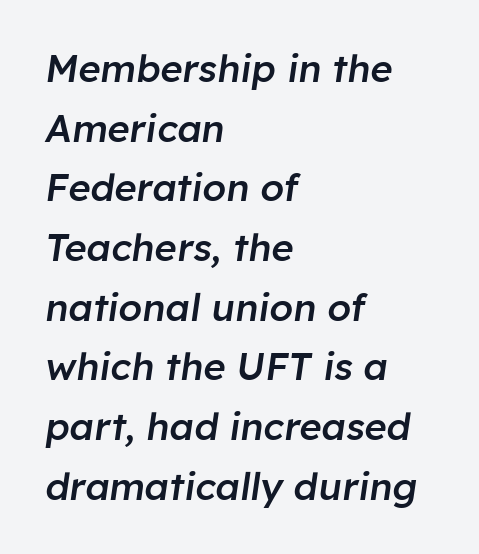
Q: Is the text bold? A: Semi-bold.
Q: Is the text italic (slanted)? A: Yes, it leans right by about 8 degrees.
Q: Is the text underlined? A: No.
Q: How is the paragraph aligned? A: Left-aligned.
Q: Is the spacing between letters normal or unusually wide? A: Normal.
Q: Is the spacing between lines tight, normal or loose? A: Normal.
Q: Width (condensed, normal, or wide)? A: Normal.
Q: Stroke contrast? A: Low.
Q: x-height? A: Medium.
Q: Monospaced? A: No.
